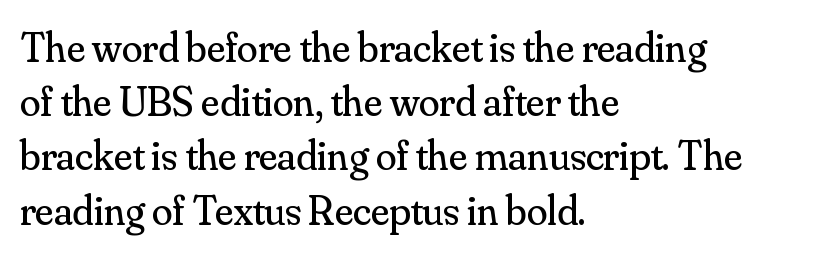
Think of a printed novel: that variable character pitch is what you see here. The characters display serif detailing at their extremities. The specimen reads as upright at a glance. The type is set solid horizontally, with unmodified tracking.
